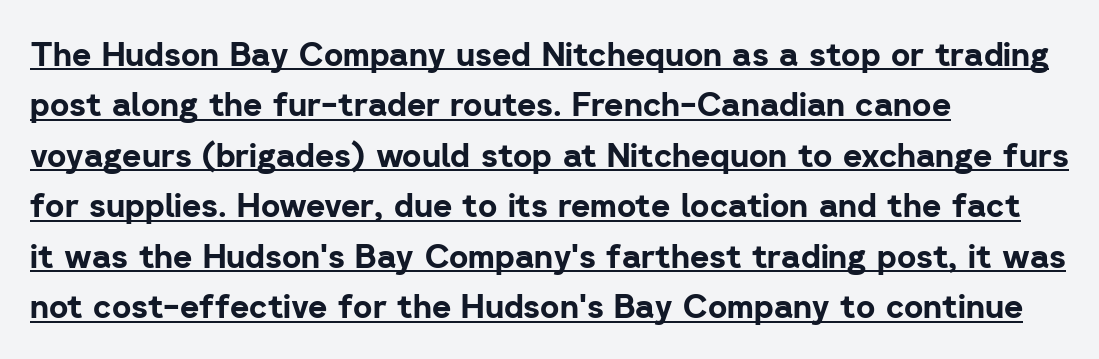
The rendering uses a bold face; every stroke is thick and dark. Notice how the passage keeps a crisp vertical edge on the left only. Varying glyph widths throughout — classic text-font behaviour. The letterforms sit shoulder to shoulder at normal distance. A typesetter would label this face a sans. It's the straight-up-and-down kind of type.
